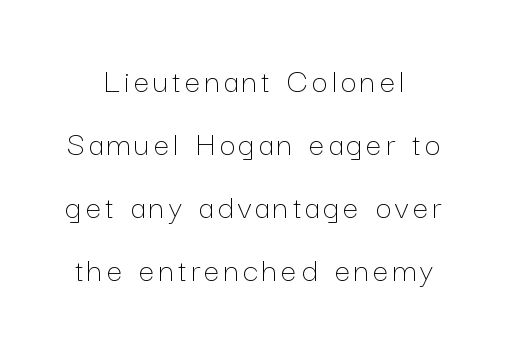
The image shows 35 px thin type, upright; set line spacing 1.8x, not underlined; low stroke contrast and a medium x-height.
